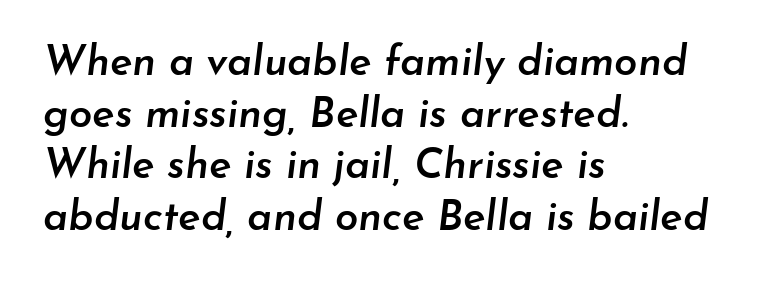
These lines are rendered in a variable-pitch font. Leftover space on each line is placed entirely after the last word. This is moderately heavy type, rendered in semibold. Any mark beneath the type? The region is blank. Letter spacing: default. In terms of posture, this sample is oblique.
